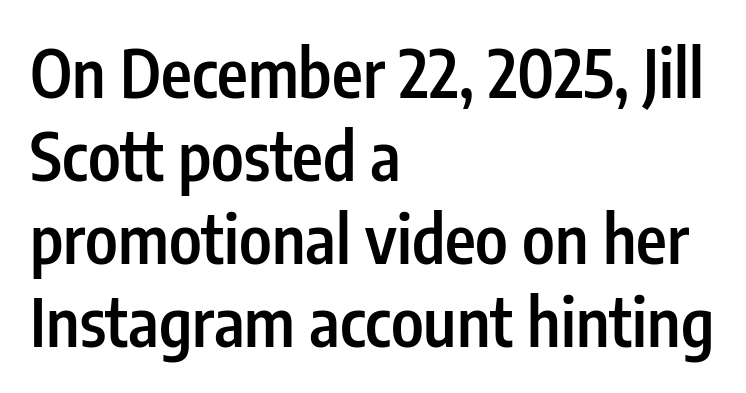
The image shows 66 px semibold, condensed sans-serif type, upright; set left-aligned, normal line spacing (1.26x), normal letter spacing, not underlined; low stroke contrast and a medium x-height.
